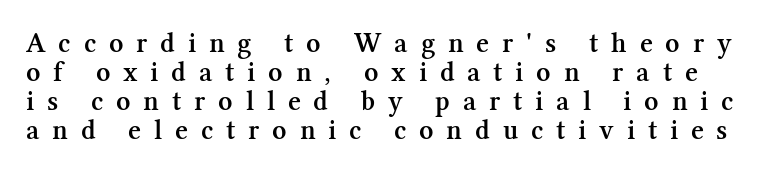
The image shows 28 px semibold serif type, upright; set tight line spacing (1.04x), unusually wide letter spacing (+0.46 em), not underlined; medium stroke contrast and a medium x-height.
